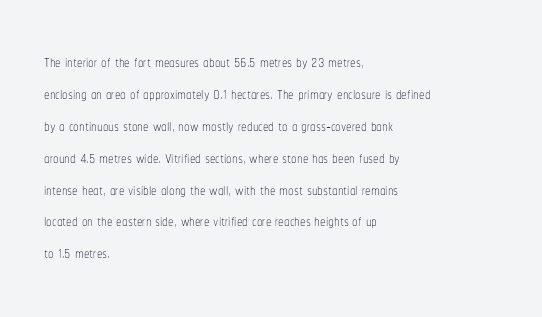
The image shows 22 px text type, upright; set left-aligned, normal line spacing (1.45x), normal letter spacing, not underlined.
